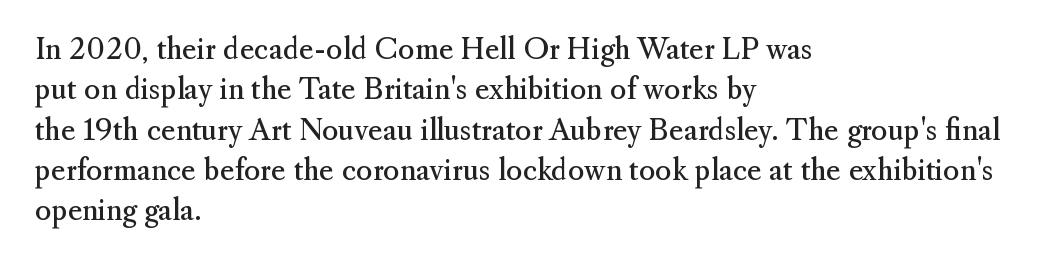
Leading: standard. This rendering uses left alignment, leaving the right contour irregular. The space beneath each line is pristine and unruled. Vertical stems look standard width or narrower in stroke. No extra tracking has been applied to these lines.
